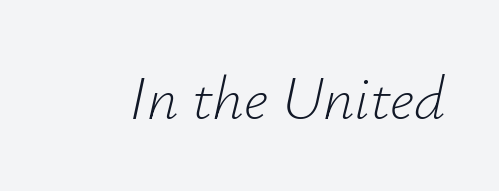
Descenders hang freely into open space. Yep, that's italic — everything's leaning. The face used here is proportionally spaced, like ordinary book or web type. Look at the tracking — it's just the regular setting, nothing added. Summary of weight: not heavy and not bold.
